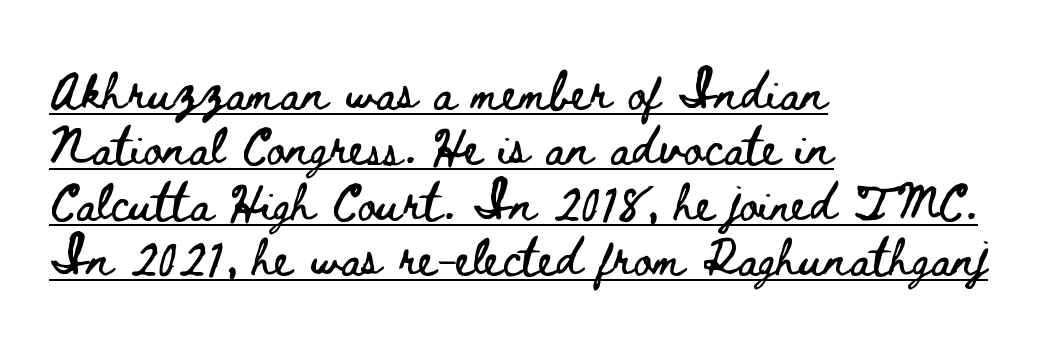
The image shows 36 px wide type; set left-aligned, normal line spacing (1.54x), normal letter spacing, underlined; low stroke contrast and a small x-height.
